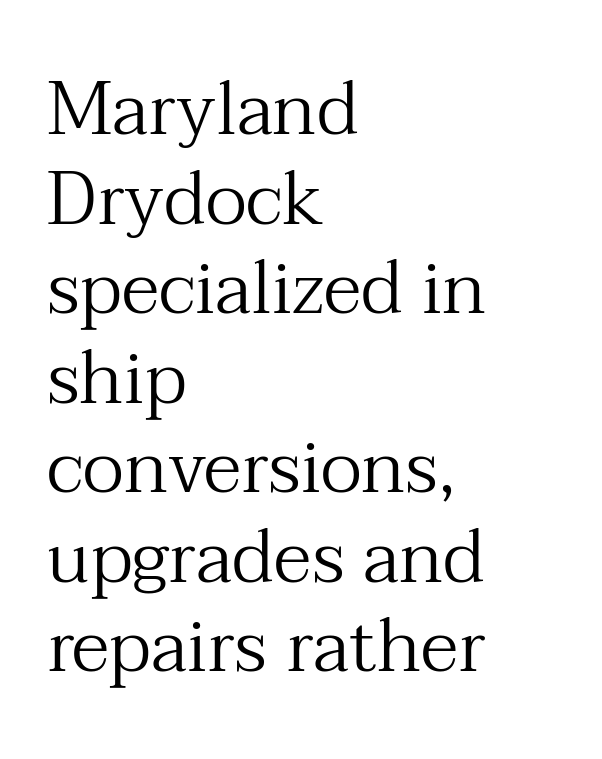
Caption: face not bold, strokes unweighted. Compared with typical body copy, the letter spacing here is the same. Underlining? Definitely not there. Does the type have serifs? Yes, each stem ends in a small foot.
